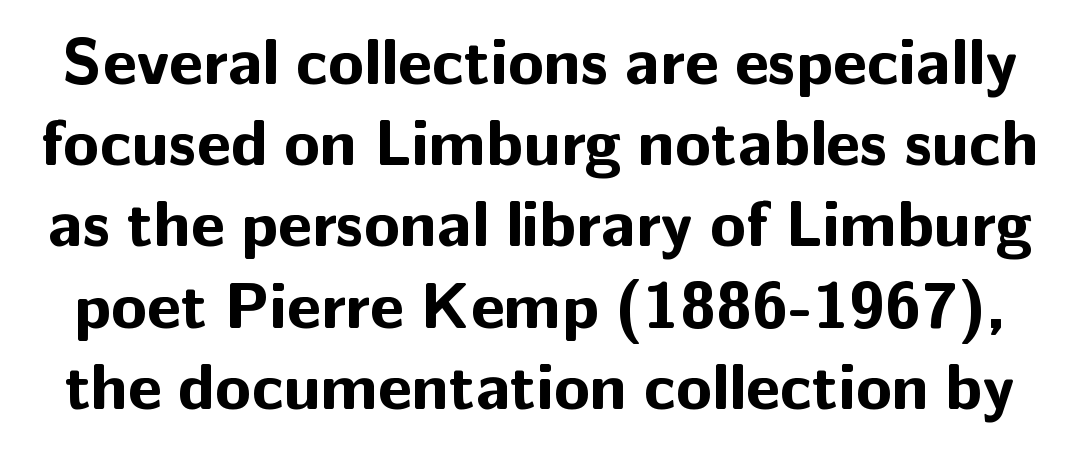
{"serif": "no", "italic": "no", "bold": "yes", "weight": "bold", "width": "normal", "stroke_contrast": "low", "x_height": "medium", "monospaced": "no", "underline": "no", "line_spacing_ratio": 1.23, "letter_spacing": "normal", "letter_spacing_em": 0.0, "glyph_px": 66}
